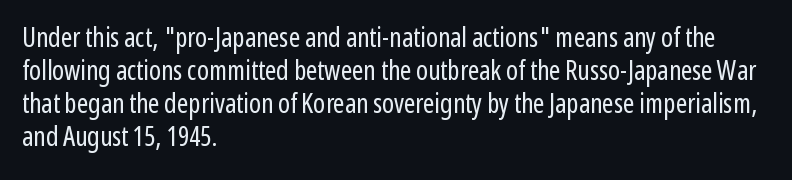
The type sits square on the baseline with zero lean. All the whitespace from short lines collects on the right. Students, note that the glyphs here touch the page at normal intervals. Weight class: somewhere from thin through regular. The foot of each line stays bare and open.
